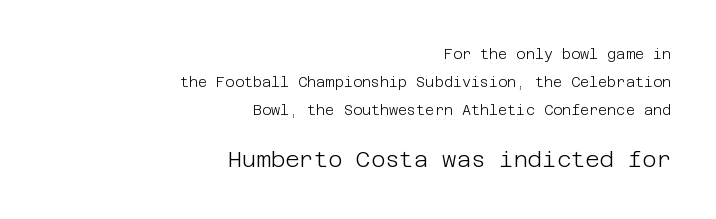
{"italic": "no", "bold": "no", "underline": "no", "align": "right", "line_spacing": "loose", "line_spacing_ratio": 1.99, "letter_spacing": "normal", "letter_spacing_em": 0.0, "larger_block": "second", "size_ratio": 1.57, "glyph_px": 22}
